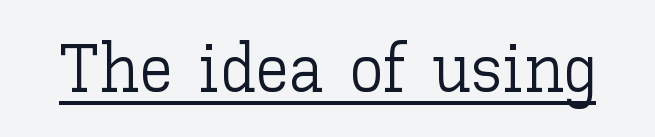
The passage shown is underscored from start to finish. In terms of posture, this sample is upright. Looks like regular typesetting: each glyph gets only the width it needs. Compared with typical body copy, the letter spacing here is the same. Is the stroke heavy? The answer is a plain regular-or-lighter.
